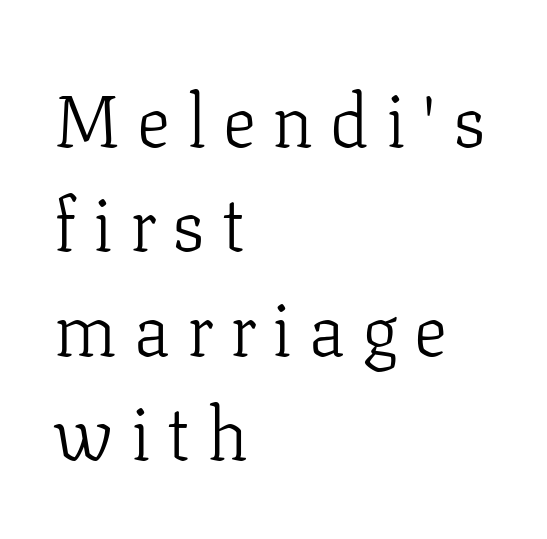
Q: Is the text bold? A: No.
Q: Is the text italic (slanted)? A: No, it is upright.
Q: Is the typeface a serif or a sans-serif typeface? A: Serif.
Q: Is the text underlined? A: No.
Q: How is the paragraph aligned? A: Left-aligned.
Q: Is the spacing between letters normal or unusually wide? A: Unusually wide.
Q: Is the spacing between lines tight, normal or loose? A: Normal.
Q: Width (condensed, normal, or wide)? A: Normal.
Q: Stroke contrast? A: Low.
Q: x-height? A: Medium.
Q: Monospaced? A: No.
